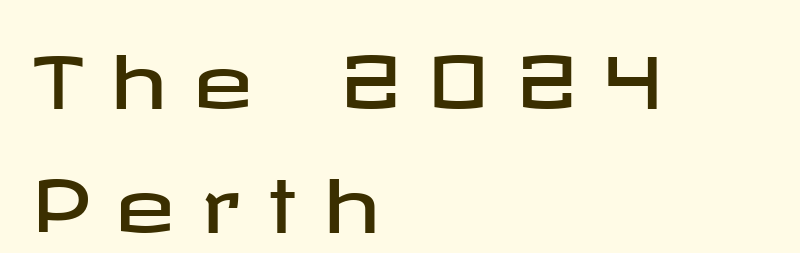
{"serif": "no", "italic": "no", "width": "wide", "stroke_contrast": "low", "x_height": "medium", "underline": "no", "align": "left", "line_spacing_ratio": 1.72, "letter_spacing": "wide", "letter_spacing_em": 0.37, "glyph_px": 72}
